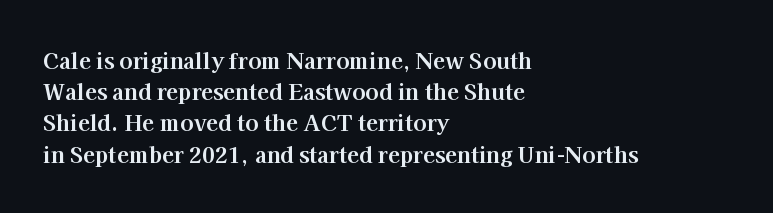
{"italic": "no", "bold": "yes", "underline": "no", "align": "left", "line_spacing": "normal", "line_spacing_ratio": 1.42, "letter_spacing": "normal", "letter_spacing_em": 0.0, "glyph_px": 22}
